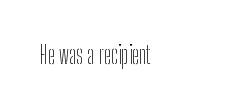
Q: Is the text bold? A: No.
Q: Is the text italic (slanted)? A: No, it is upright.
Q: Is the text underlined? A: No.
Q: Is the spacing between letters normal or unusually wide? A: Normal.
